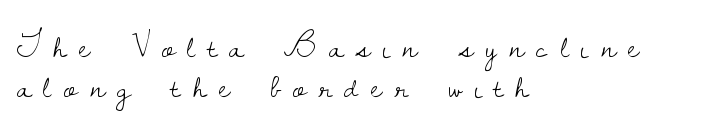
{"serif": "yes", "bold": "no", "weight": "light", "width": "normal", "stroke_contrast": "low", "x_height": "small", "monospaced": "no", "underline": "no", "align": "left", "line_spacing": "tight", "line_spacing_ratio": 1.13, "letter_spacing": "wide", "letter_spacing_em": 0.36, "glyph_px": 35}
